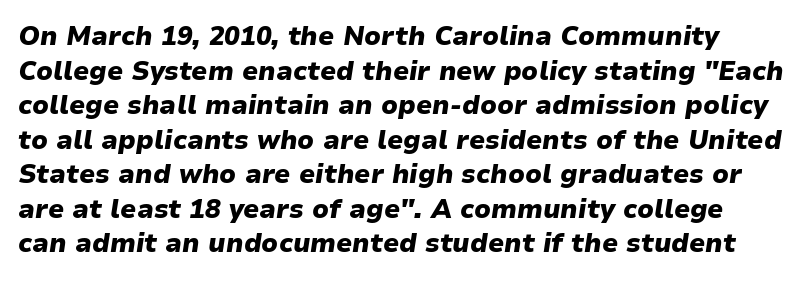
The image shows 26 px bold type, italic (leaning right); set normal line spacing (1.33x), normal letter spacing, not underlined.
